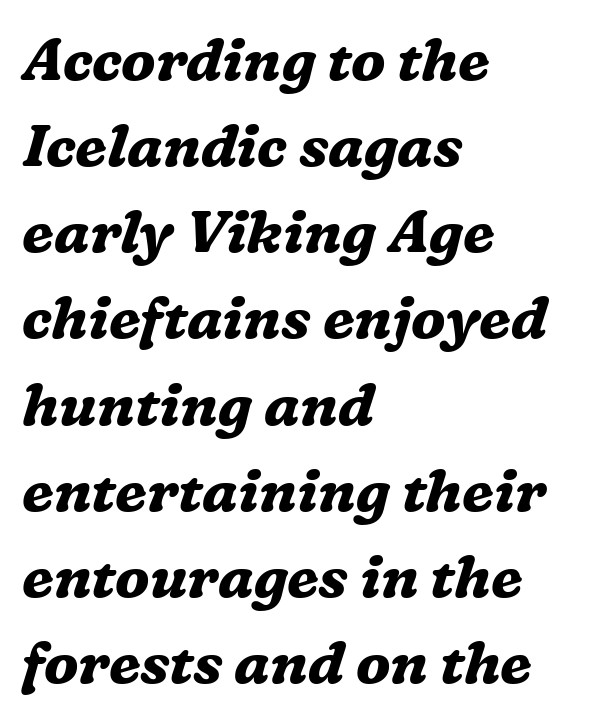
{"serif": "yes", "italic": "yes", "lean": "right", "slant_degrees": 16, "bold": "yes", "weight": "bold", "width": "normal", "stroke_contrast": "medium", "x_height": "medium", "monospaced": "no", "underline": "no", "align": "left", "line_spacing": "normal", "line_spacing_ratio": 1.46, "letter_spacing": "normal", "letter_spacing_em": 0.0, "glyph_px": 59}
